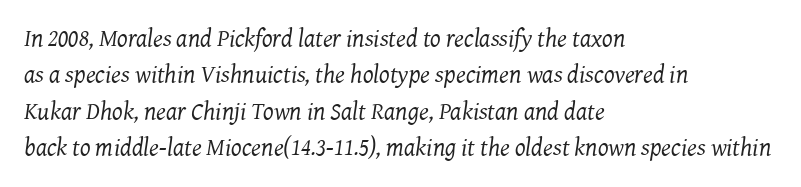
{"italic": "yes", "lean": "right", "slant_degrees": 7, "bold": "no", "underline": "no", "align": "left", "line_spacing": "normal", "line_spacing_ratio": 1.46, "letter_spacing": "normal", "letter_spacing_em": 0.0, "glyph_px": 25}
